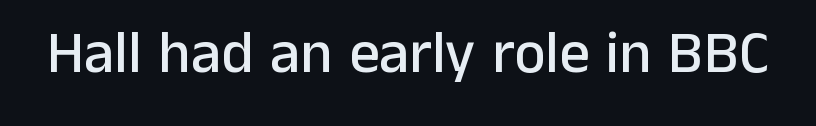
The image shows 60 px sans-serif type, upright; set normal letter spacing, not underlined; low stroke contrast and a medium x-height.
